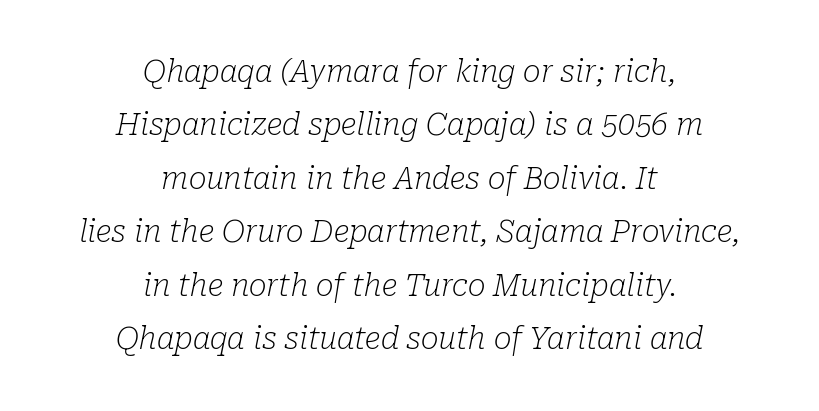
{"serif": "yes", "italic": "yes", "lean": "right", "slant_degrees": 10, "bold": "no", "weight": "light", "width": "normal", "stroke_contrast": "low", "x_height": "medium", "monospaced": "no", "underline": "no", "align": "center", "line_spacing_ratio": 1.78, "letter_spacing": "normal", "letter_spacing_em": 0.0, "glyph_px": 30}
